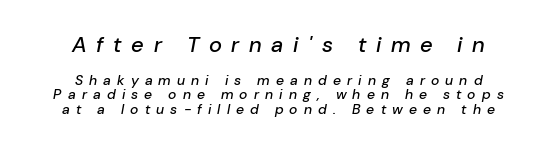
Q: Is the text italic (slanted)? A: Yes, it leans right by about 10 degrees.
Q: Is the text underlined? A: No.
Q: How is the paragraph aligned? A: Centered.
Q: Is the spacing between letters normal or unusually wide? A: Unusually wide.
Q: Is the spacing between lines tight, normal or loose? A: Tight.
Q: Which block of text is set in a larger size, the first (top) or the second (bottom)? A: The first (top) one.
